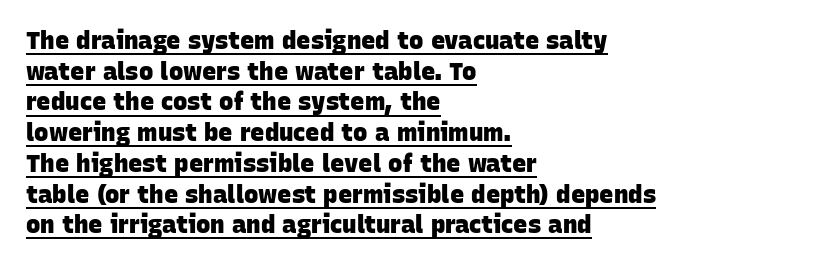
The image shows 24 px bold type; set left-aligned, normal line spacing (1.28x), normal letter spacing, underlined.
